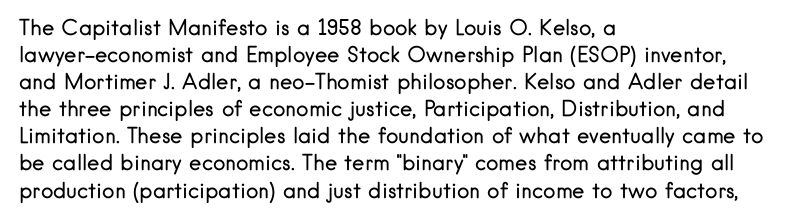
{"italic": "no", "bold": "no", "underline": "no", "align": "left", "line_spacing": "normal", "line_spacing_ratio": 1.29, "letter_spacing": "normal", "letter_spacing_em": 0.0, "glyph_px": 21}
